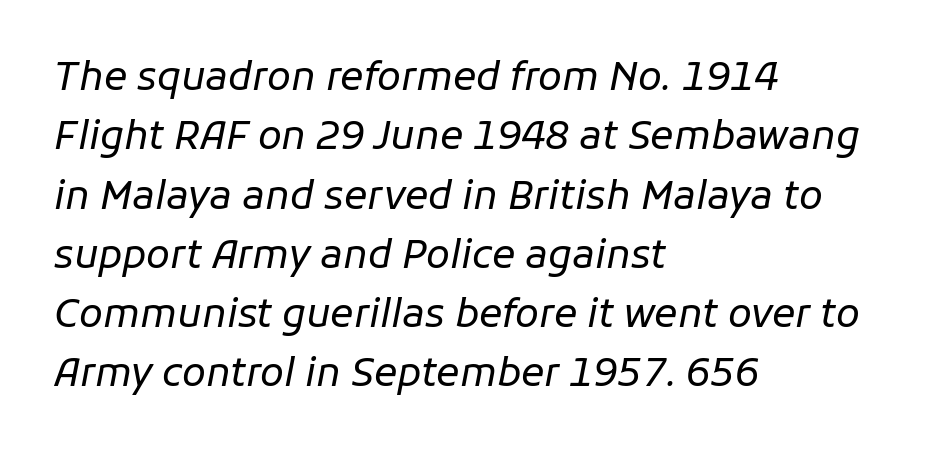
Q: Is the text bold? A: No.
Q: Is the text italic (slanted)? A: Yes, it leans right by about 11 degrees.
Q: Is the text underlined? A: No.
Q: How is the paragraph aligned? A: Left-aligned.
Q: Is the spacing between letters normal or unusually wide? A: Normal.
Q: Is the spacing between lines tight, normal or loose? A: Normal.
Q: Width (condensed, normal, or wide)? A: Normal.
Q: Stroke contrast? A: Low.
Q: x-height? A: Medium.
Q: Monospaced? A: No.
